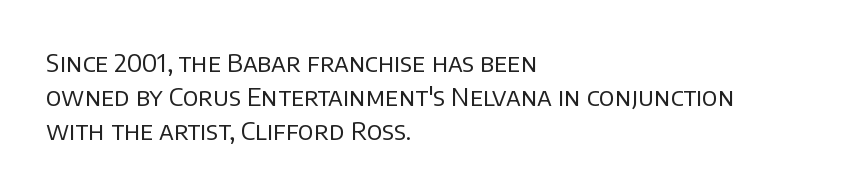
Q: Is the text bold? A: No.
Q: Is the text italic (slanted)? A: No, it is upright.
Q: Is the text underlined? A: No.
Q: How is the paragraph aligned? A: Left-aligned.
Q: Is the spacing between letters normal or unusually wide? A: Normal.
Q: Is the spacing between lines tight, normal or loose? A: Normal.
